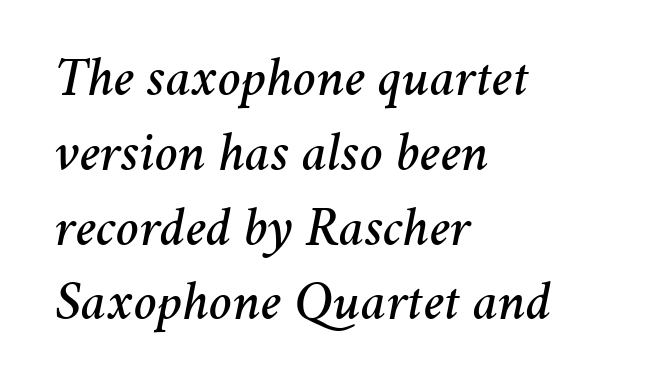
The image shows 55 px text type, italic (leaning right); set left-aligned, normal line spacing (1.36x), normal letter spacing, not underlined; medium stroke contrast and a medium x-height.
